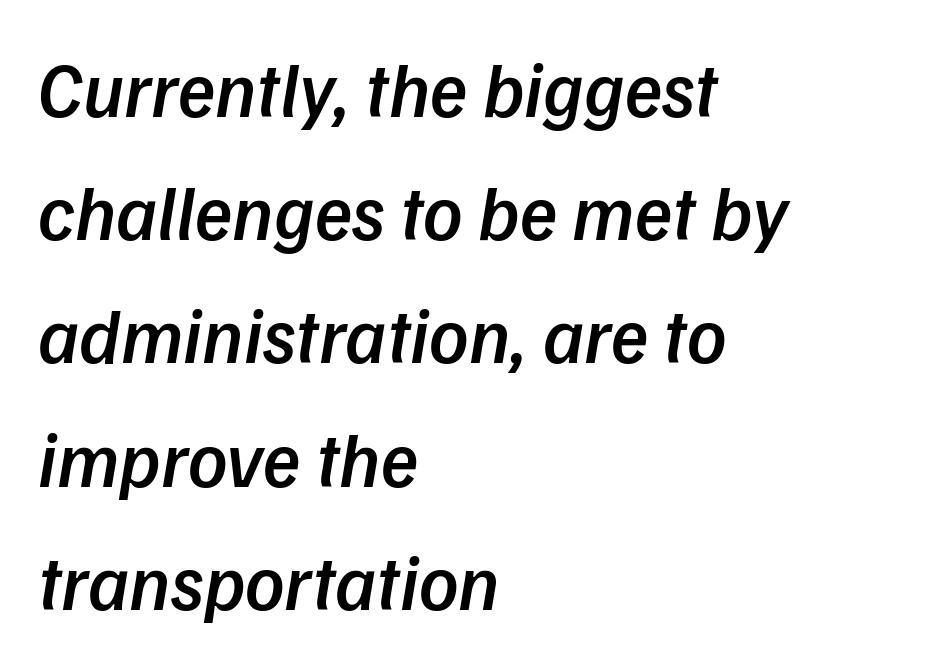
These lines are rendered in a variable-pitch font. Words float on clear page, feet unadorned. Typesetter's note: demi weight, one step under bold. Examine the stroke ends and you'll find no serifs. Students, observe: this is what conventionally led text looks like.
